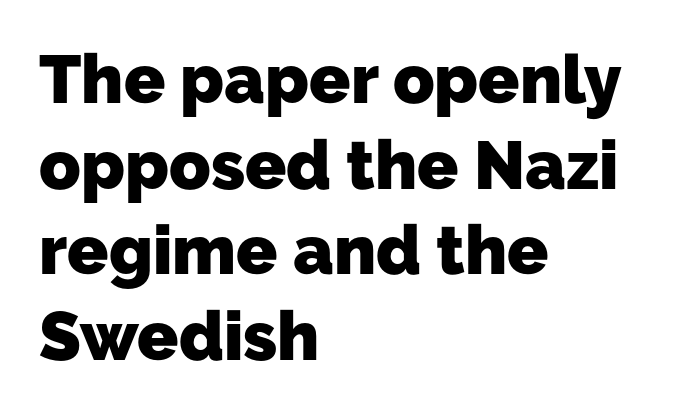
Q: Is the text bold? A: Yes.
Q: Is the typeface a serif or a sans-serif typeface? A: Sans-serif.
Q: Is the text underlined? A: No.
Q: How is the paragraph aligned? A: Left-aligned.
Q: Is the spacing between letters normal or unusually wide? A: Normal.
Q: Is the spacing between lines tight, normal or loose? A: Normal.
Q: Width (condensed, normal, or wide)? A: Normal.
Q: Stroke contrast? A: Low.
Q: x-height? A: Medium.
Q: Monospaced? A: No.
